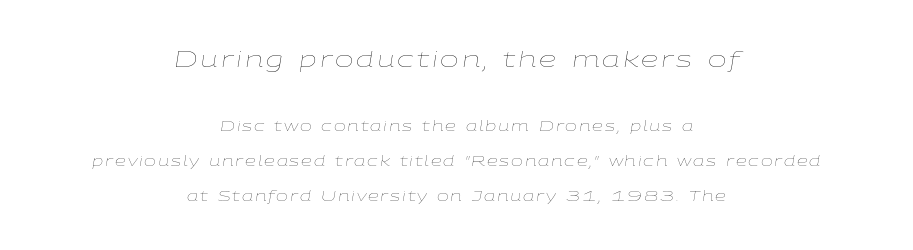
The image shows 22 px text type, italic (leaning right); set centered, loose line spacing (2.48x), not underlined; the first (top) block is 1.57x larger.
